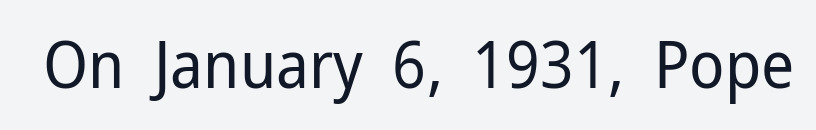
Q: Is the text bold? A: No.
Q: Is the text italic (slanted)? A: No, it is upright.
Q: Is the typeface a serif or a sans-serif typeface? A: Sans-serif.
Q: Is the text underlined? A: No.
Q: Is the spacing between letters normal or unusually wide? A: Normal.
Q: Width (condensed, normal, or wide)? A: Normal.
Q: Stroke contrast? A: Low.
Q: x-height? A: Medium.
Q: Monospaced? A: No.
